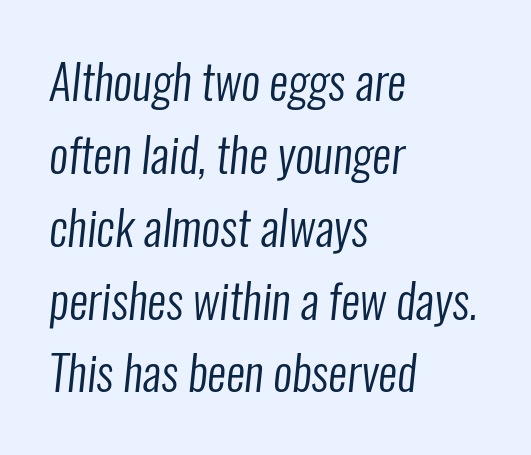
These lines are rendered in a variable-pitch font. Does extra space separate the letters? No, they use regular spacing. Left-aligned paragraph, ragged on the right. Each new line begins a customary step beneath the previous one.
